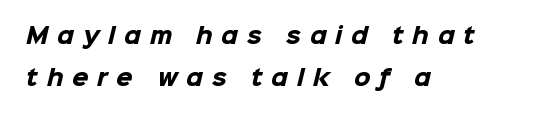
{"bold": "yes", "underline": "no", "align": "left", "line_spacing": "loose", "line_spacing_ratio": 2.02, "letter_spacing": "wide", "letter_spacing_em": 0.42, "glyph_px": 21}
